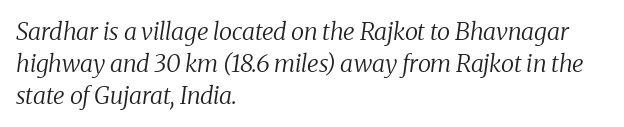
The image shows 24 px text type, italic (leaning right); set left-aligned, normal line spacing (1.33x), normal letter spacing, not underlined.
